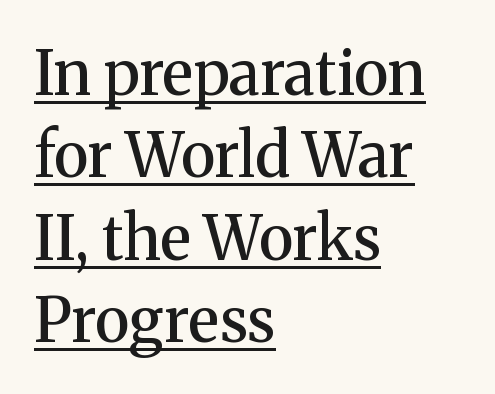
The font family rendered here belongs to the serif group. You could not count columns in this text — the font is proportionally spaced. The rendering keeps characters at their native spacing. Alignment: flush left. Semibold letterforms, between regular and bold. Tall strokes in this sample are plumb rather than angled.
